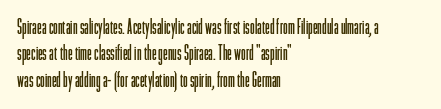
The image shows 21 px text type, upright; set left-aligned, normal line spacing (1.26x), normal letter spacing, not underlined.
